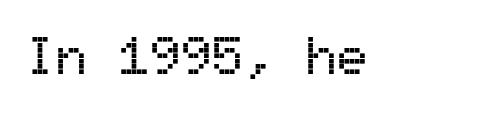
Q: Is the text italic (slanted)? A: No, it is upright.
Q: Is the typeface a serif or a sans-serif typeface? A: Sans-serif.
Q: Is the text underlined? A: No.
Q: Is the spacing between letters normal or unusually wide? A: Normal.
Q: Width (condensed, normal, or wide)? A: Normal.
Q: Stroke contrast? A: Medium.
Q: x-height? A: Medium.
Q: Monospaced? A: Yes.
